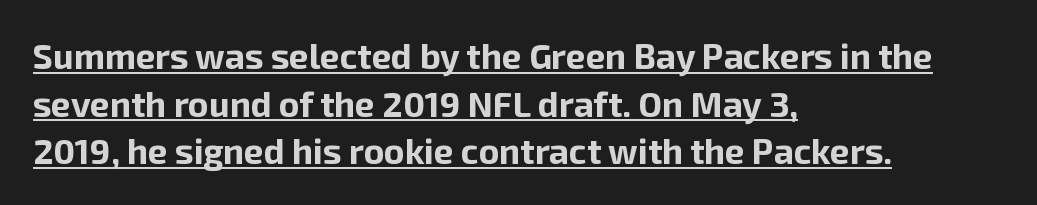
Q: Is the text bold? A: Yes.
Q: Is the text italic (slanted)? A: No, it is upright.
Q: Is the typeface a serif or a sans-serif typeface? A: Sans-serif.
Q: Is the text underlined? A: Yes.
Q: How is the paragraph aligned? A: Left-aligned.
Q: Is the spacing between letters normal or unusually wide? A: Normal.
Q: Is the spacing between lines tight, normal or loose? A: Normal.
Q: Width (condensed, normal, or wide)? A: Normal.
Q: Stroke contrast? A: Low.
Q: x-height? A: Medium.
Q: Monospaced? A: No.
